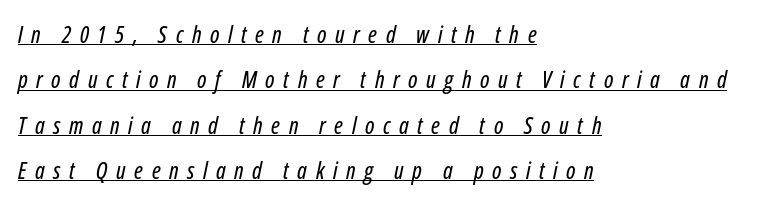
Q: Is the text italic (slanted)? A: Yes, it leans right by about 12 degrees.
Q: Is the text underlined? A: Yes.
Q: How is the paragraph aligned? A: Left-aligned.
Q: Is the spacing between letters normal or unusually wide? A: Unusually wide.
Q: Is the spacing between lines tight, normal or loose? A: Loose.
